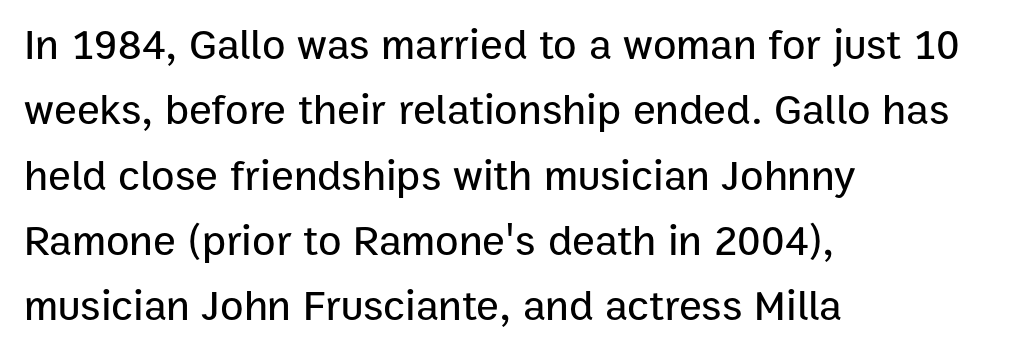
The zone under the glyphs is completely vacant. A typesetter would call this proportional, since set widths differ per character. These lines keep a tight, regular rhythm from letter to letter. Honestly, the row spacing looks completely unremarkable.
